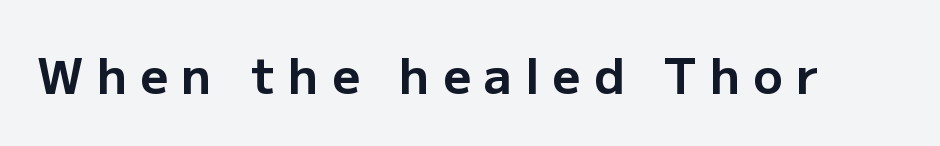
Observe the wide spacing: letters keep a clear distance from each other. Here the designer chose a conventional face with non-uniform glyph widths. A typesetter would label this face a sans. Rendered with straight, roman letterforms. Its strokes are broad and dark, the hallmark of bold type. The area under the type is left untouched.
